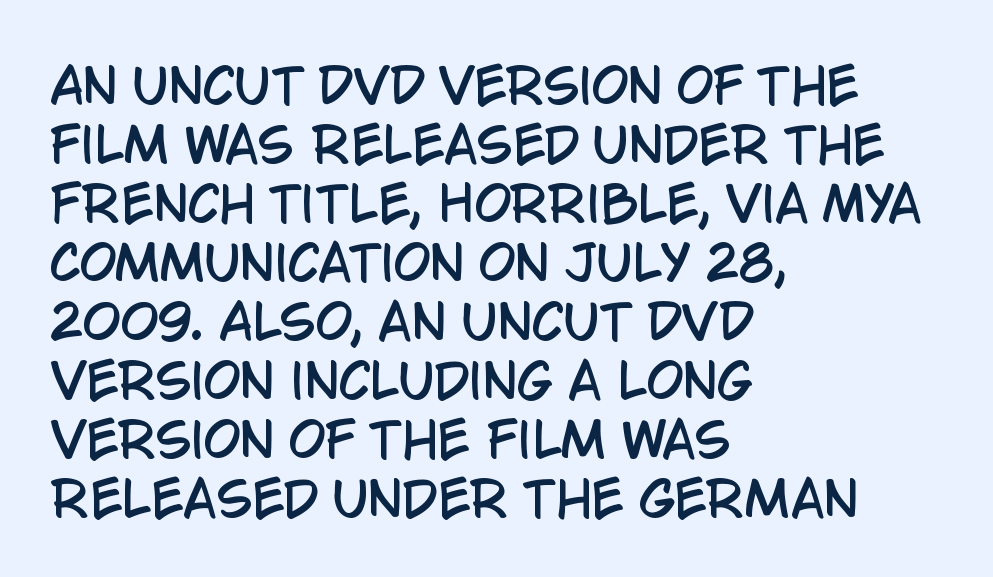
Q: Is the text italic (slanted)? A: No, it is upright.
Q: Is the typeface a serif or a sans-serif typeface? A: Sans-serif.
Q: Is the text underlined? A: No.
Q: How is the paragraph aligned? A: Left-aligned.
Q: Is the spacing between letters normal or unusually wide? A: Normal.
Q: Width (condensed, normal, or wide)? A: Condensed.
Q: Stroke contrast? A: Low.
Q: x-height? A: Large.
Q: Monospaced? A: No.
